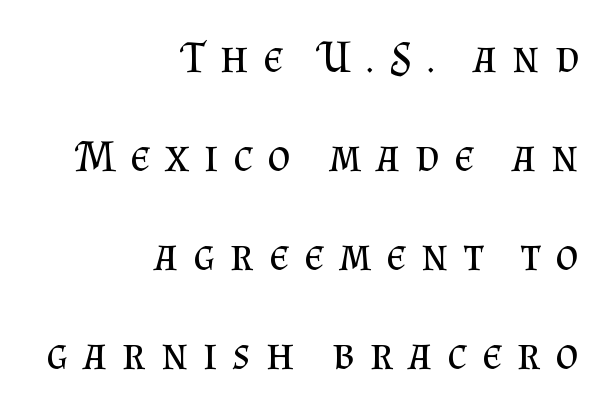
What kind of face is this? One with serifs. Style check: upright. Nobody drew a line under any word here. This reads as an unemphasized weight, regular at the heaviest.
